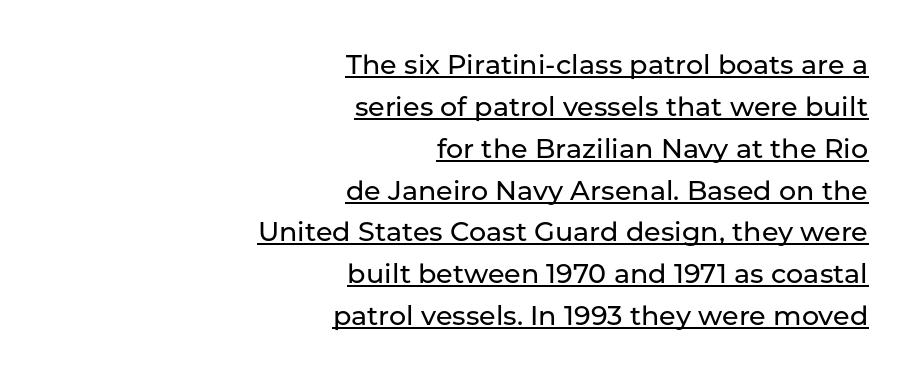
The leading is moderate, giving the passage an even texture. The type is set solid horizontally, with unmodified tracking. Vertical strokes here are truly vertical. The string is rendered with underlining switched on. This rendering uses right alignment, leaving the left contour irregular.
